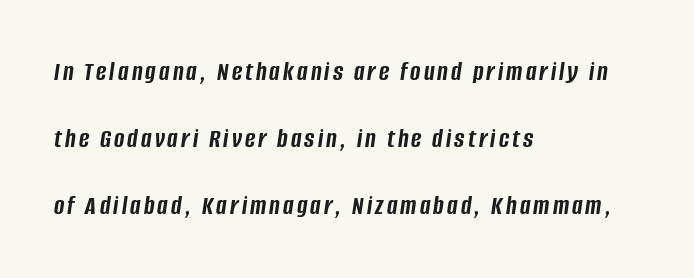
Q: Is the text bold? A: Yes.
Q: Is the text italic (slanted)? A: Yes, it leans right by about 8 degrees.
Q: Is the text underlined? A: No.
Q: How is the paragraph aligned? A: Left-aligned.
Q: Is the spacing between lines tight, normal or loose? A: Loose.
Q: Width (condensed, normal, or wide)? A: Condensed.
Q: Stroke contrast? A: Low.
Q: x-height? A: Large.
Q: Monospaced? A: No.
